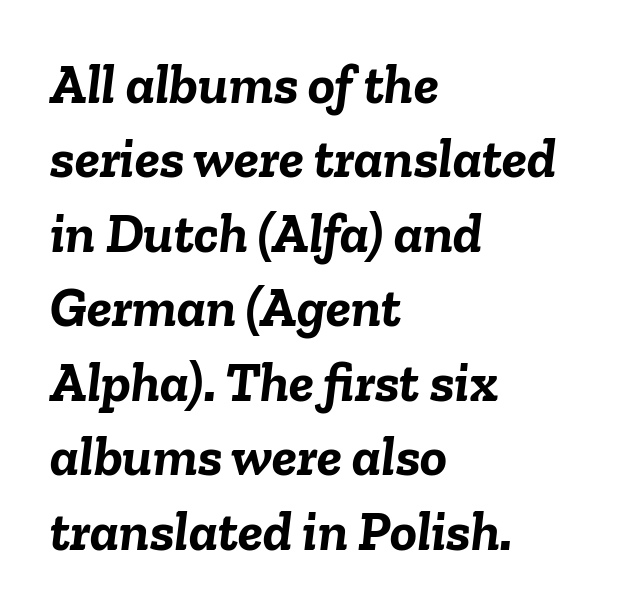
The image shows 56 px semibold type, italic (leaning right); set left-aligned, normal line spacing (1.33x), normal letter spacing, not underlined; low stroke contrast and a medium x-height.
